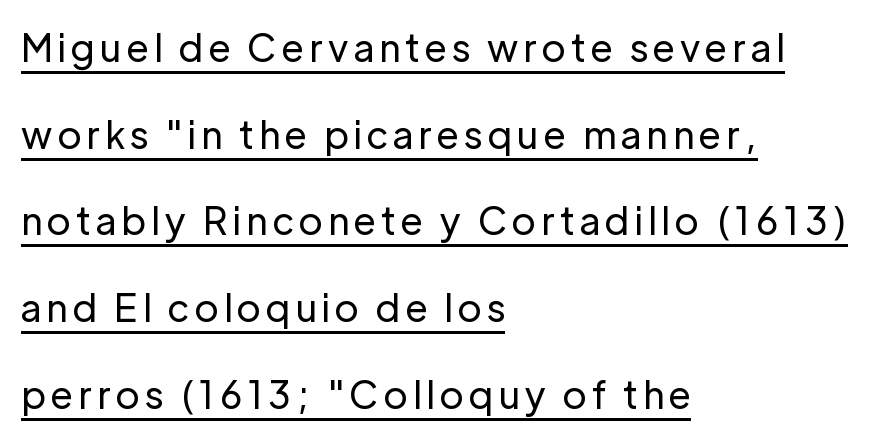
The image shows 38 px regular-weight sans-serif type, upright; set left-aligned, loose line spacing (2.28x), underlined; low stroke contrast and a medium x-height.
